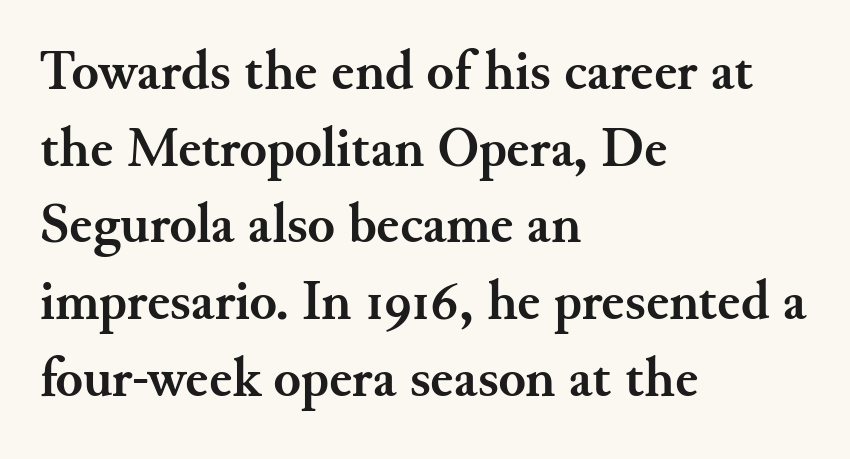
The rendering uses a moderate line-height, typical for paragraphs. Varying glyph widths throughout — classic text-font behaviour. Here the glyphs are tracked normally, forming tight word shapes. Small tapered or slab feet sit at the stroke ends, so this counts as serif. No word sits above an underline. Caption: bold face, heavy strokes.
